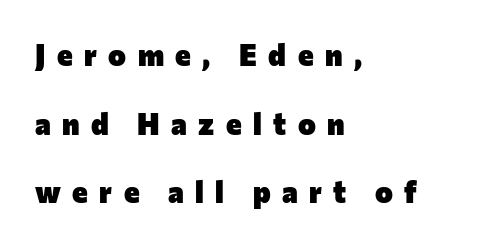
Q: Is the text bold? A: Yes.
Q: Is the text italic (slanted)? A: No, it is upright.
Q: Is the typeface a serif or a sans-serif typeface? A: Sans-serif.
Q: Is the text underlined? A: No.
Q: How is the paragraph aligned? A: Left-aligned.
Q: Is the spacing between letters normal or unusually wide? A: Unusually wide.
Q: Is the spacing between lines tight, normal or loose? A: Loose.
Q: Width (condensed, normal, or wide)? A: Normal.
Q: Stroke contrast? A: Low.
Q: x-height? A: Medium.
Q: Monospaced? A: No.
